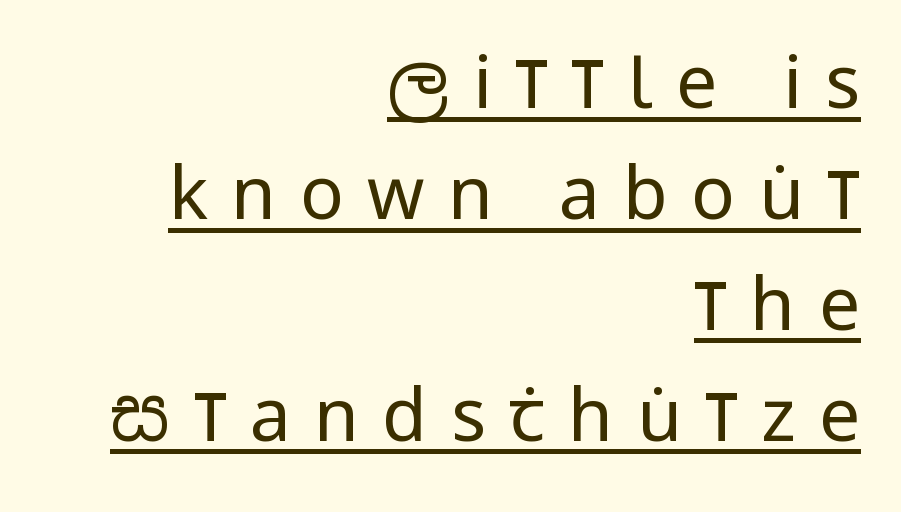
The rendering inserts visible extra space after every character. One glance says typical: line gaps are just what's usual. Weight: in the light-to-regular range. Every word sits above its own underline. Stroke terminals: plain, sans-serif. Spacing verdict: proportional, widths tailored to each character.
